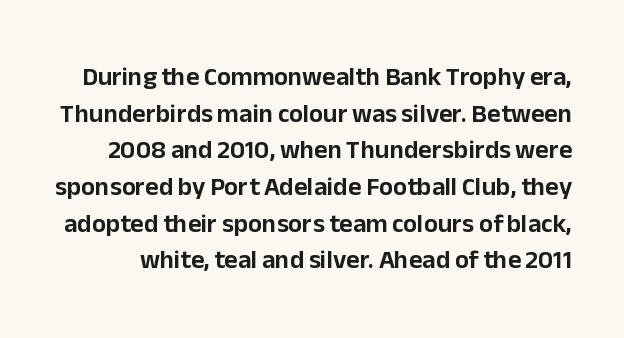
Q: Is the text italic (slanted)? A: No, it is upright.
Q: Is the text underlined? A: No.
Q: Is the spacing between letters normal or unusually wide? A: Normal.
Q: Is the spacing between lines tight, normal or loose? A: Normal.
